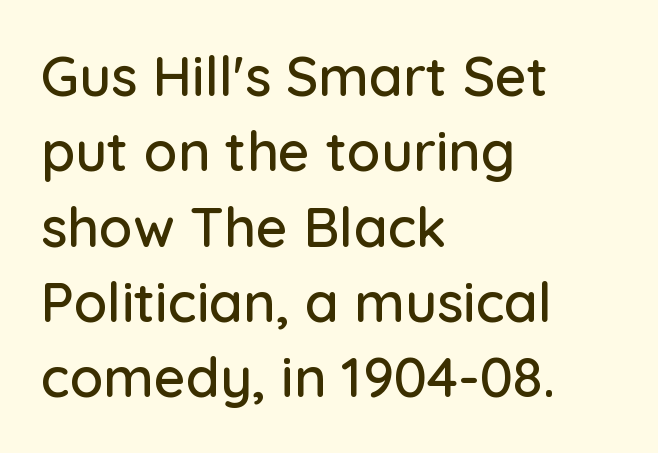
Is this a fixed-width face? No — the glyphs have proportional, varying widths. The gap between lines stays unmarked. Nobody touched the tracking dial on this one. The characters display no serif detailing; their extremities are plain. Every stem runs plumb, perpendicular to the baseline.
